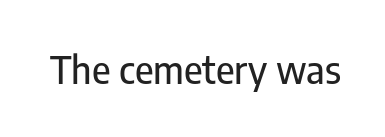
Q: Is the text italic (slanted)? A: No, it is upright.
Q: Is the typeface a serif or a sans-serif typeface? A: Sans-serif.
Q: Is the text underlined? A: No.
Q: Is the spacing between letters normal or unusually wide? A: Normal.
Q: Width (condensed, normal, or wide)? A: Condensed.
Q: Stroke contrast? A: Low.
Q: x-height? A: Medium.
Q: Monospaced? A: No.
